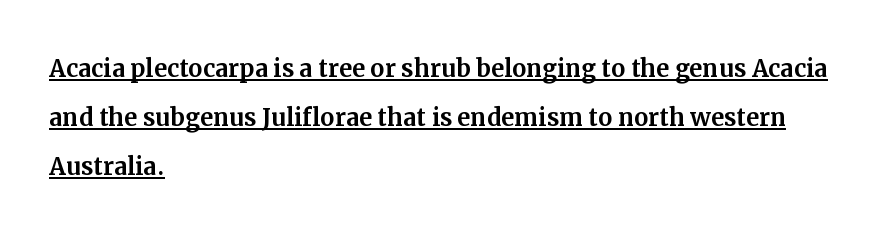
The image shows 32 px serif type, upright; set left-aligned, normal line spacing (1.53x), normal letter spacing, underlined; medium stroke contrast and a medium x-height.
